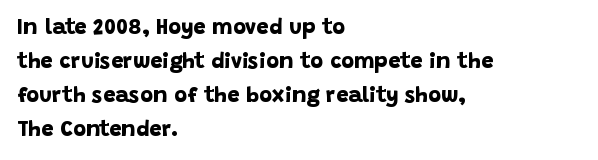
The image shows 22 px bold type; set left-aligned, normal line spacing (1.55x), normal letter spacing, not underlined.
